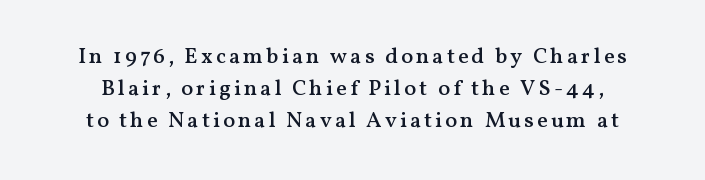
Q: Is the text bold? A: Semi-bold.
Q: Is the text italic (slanted)? A: No, it is upright.
Q: Is the text underlined? A: No.
Q: Is the spacing between lines tight, normal or loose? A: Normal.
